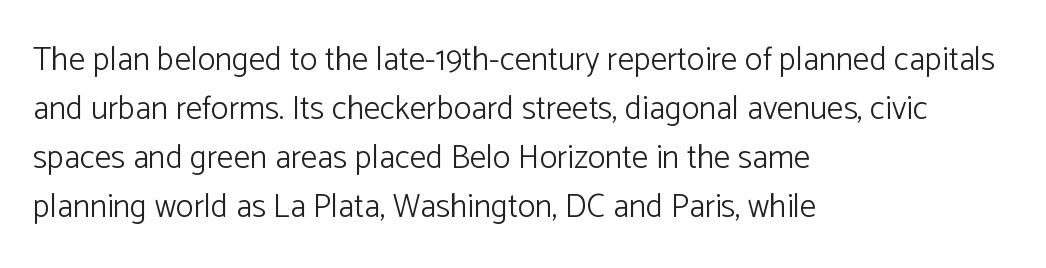
Q: Is the text bold? A: No.
Q: Is the text italic (slanted)? A: No, it is upright.
Q: Is the typeface a serif or a sans-serif typeface? A: Sans-serif.
Q: Is the text underlined? A: No.
Q: How is the paragraph aligned? A: Left-aligned.
Q: Is the spacing between letters normal or unusually wide? A: Normal.
Q: Is the spacing between lines tight, normal or loose? A: Normal.
Q: Width (condensed, normal, or wide)? A: Normal.
Q: Stroke contrast? A: Low.
Q: x-height? A: Medium.
Q: Monospaced? A: No.
